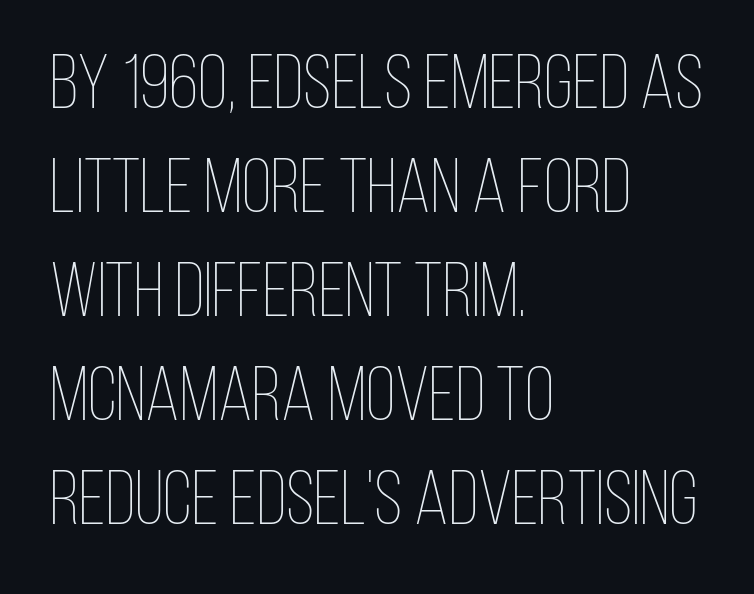
{"italic": "no", "bold": "no", "weight": "thin", "width": "condensed", "stroke_contrast": "low", "x_height": "large", "monospaced": "no", "underline": "no", "align": "left", "line_spacing": "normal", "line_spacing_ratio": 1.35, "letter_spacing": "normal", "letter_spacing_em": 0.0, "glyph_px": 77}
